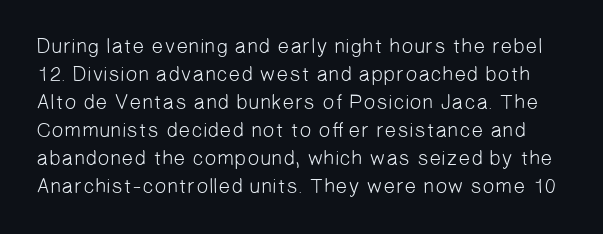
Check under the words: just untouched page. The rows are spaced the way most documents space them. Compared with a typical body face, this is equally light or lighter still. Characters follow at the spacing the type designer built in.
